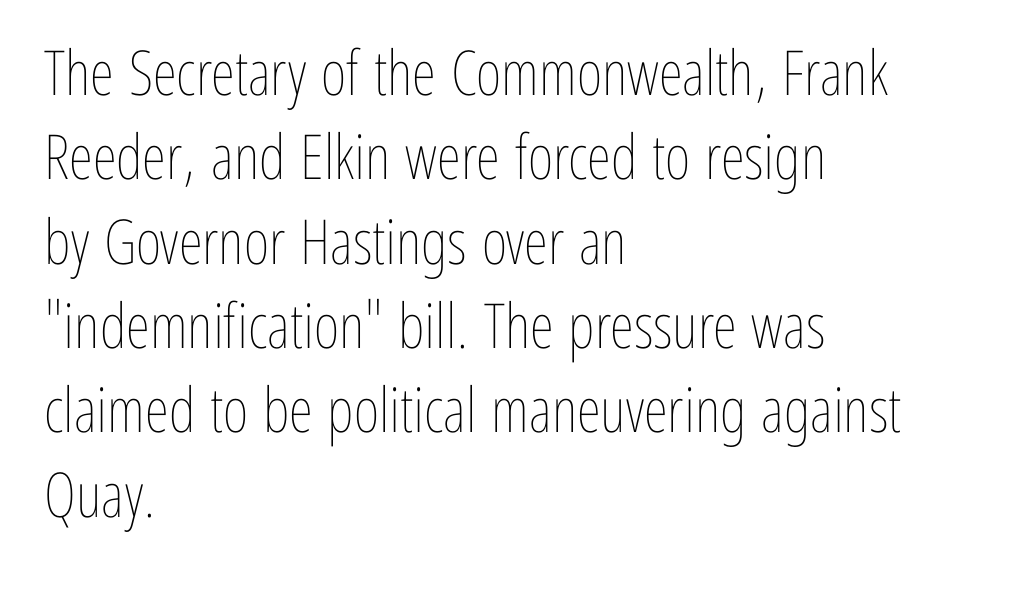
{"italic": "no", "bold": "no", "weight": "thin", "width": "condensed", "stroke_contrast": "low", "x_height": "medium", "monospaced": "no", "underline": "no", "align": "left", "line_spacing": "normal", "line_spacing_ratio": 1.36, "letter_spacing": "normal", "letter_spacing_em": 0.0, "glyph_px": 62}
